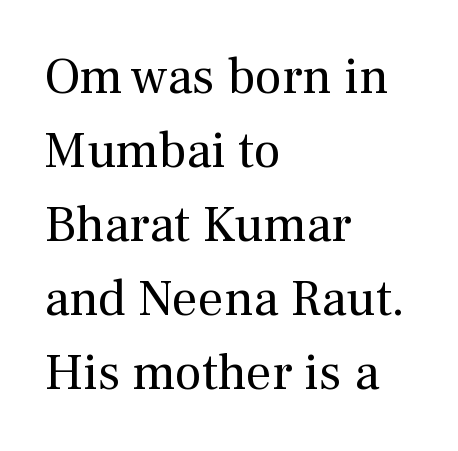
{"serif": "yes", "italic": "no", "bold": "no", "weight": "regular", "width": "normal", "stroke_contrast": "medium", "x_height": "medium", "monospaced": "no", "underline": "no", "align": "left", "line_spacing": "normal", "line_spacing_ratio": 1.45, "letter_spacing": "normal", "letter_spacing_em": 0.0, "glyph_px": 51}
